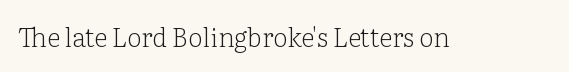
Q: Is the text bold? A: No.
Q: Is the text italic (slanted)? A: No, it is upright.
Q: Is the text underlined? A: No.
Q: Is the spacing between letters normal or unusually wide? A: Normal.
